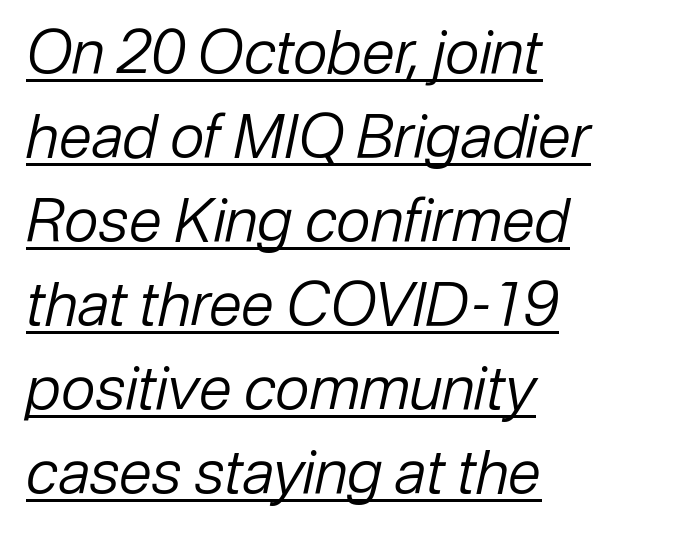
The image shows 60 px regular-weight type, italic (leaning right); set left-aligned, normal line spacing (1.4x), normal letter spacing, underlined; low stroke contrast and a medium x-height.
